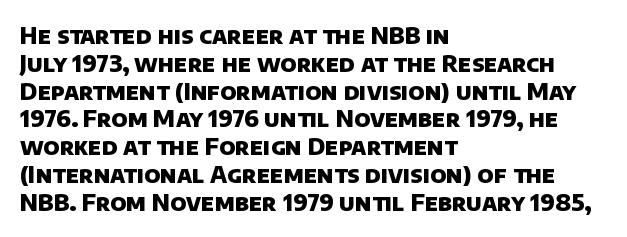
Just letters on the line, the space beneath them empty. Standard letterfit; no display-style spreading of the glyphs. Is the type bold? Yes — the strokes are clearly thick and heavy. The ragged edge is on the right, which tells us the setting is flush left.
